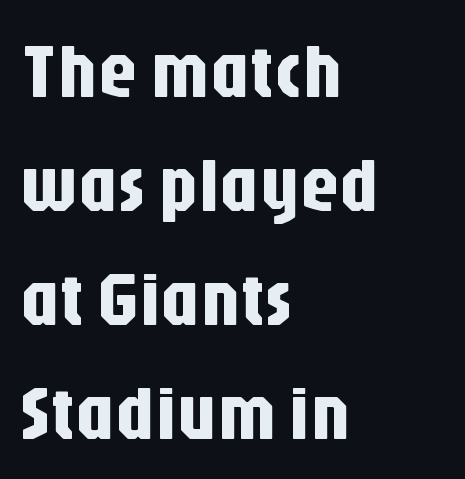
Normally led — the rows are evenly, conventionally spaced. Short and long lines alike share a common starting point at left. The rendering uses natural spacing where letterforms have individual widths. Stroke terminals: plain, sans-serif.
